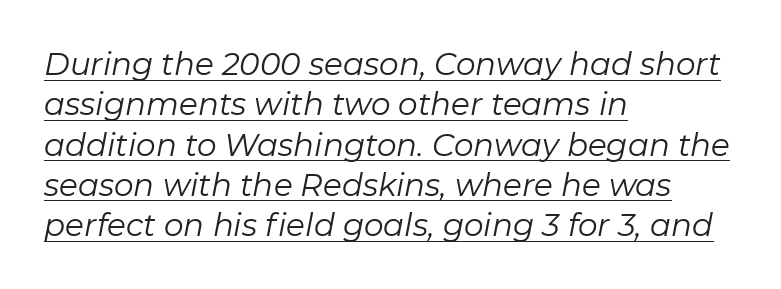
The image shows 31 px regular-weight type, italic (leaning right); set left-aligned, normal line spacing (1.3x), normal letter spacing, underlined; low stroke contrast and a medium x-height.
